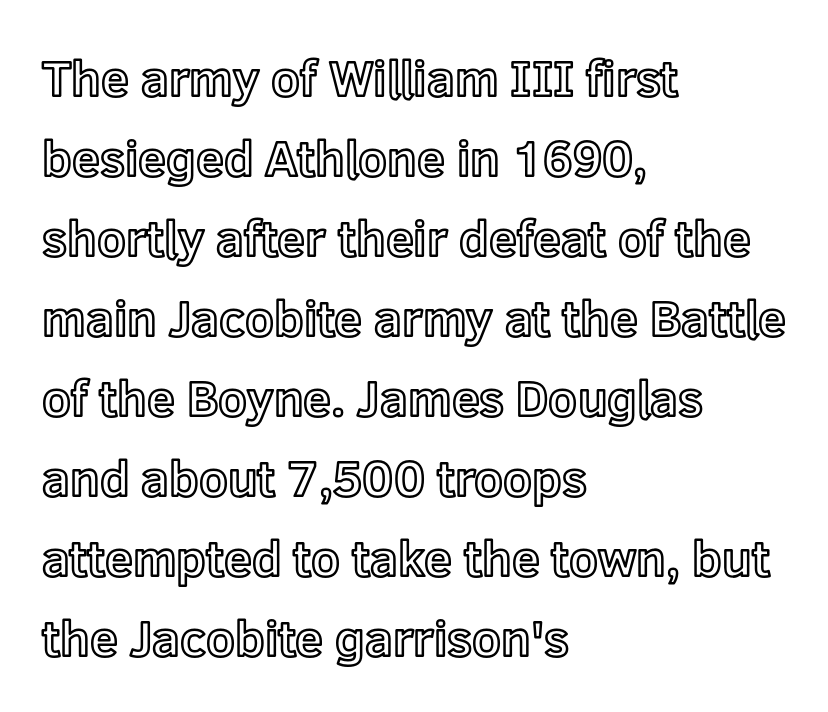
{"italic": "no", "width": "normal", "x_height": "medium", "monospaced": "no", "underline": "no", "align": "left", "line_spacing": "normal", "line_spacing_ratio": 1.6, "letter_spacing": "normal", "letter_spacing_em": 0.0, "glyph_px": 50}
